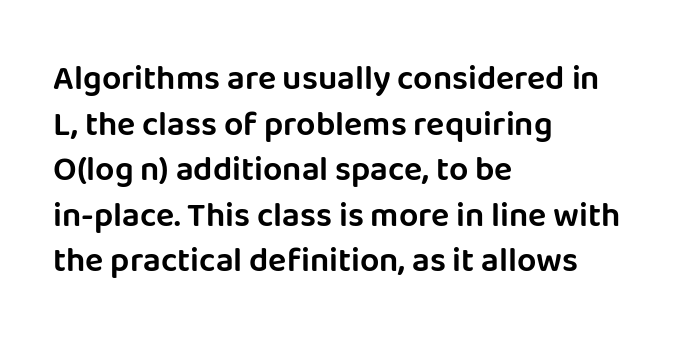
{"serif": "no", "italic": "no", "width": "normal", "stroke_contrast": "low", "x_height": "large", "monospaced": "no", "underline": "no", "align": "left", "line_spacing": "normal", "line_spacing_ratio": 1.34, "letter_spacing": "normal", "letter_spacing_em": 0.0, "glyph_px": 34}
